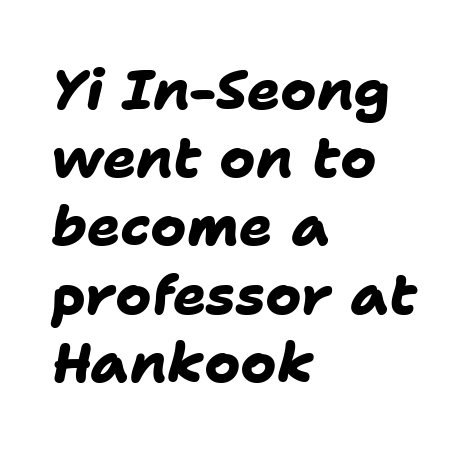
Q: Is the text bold? A: Yes.
Q: Is the typeface a serif or a sans-serif typeface? A: Sans-serif.
Q: Is the text underlined? A: No.
Q: How is the paragraph aligned? A: Left-aligned.
Q: Is the spacing between letters normal or unusually wide? A: Normal.
Q: Width (condensed, normal, or wide)? A: Normal.
Q: Stroke contrast? A: Low.
Q: x-height? A: Medium.
Q: Monospaced? A: No.
